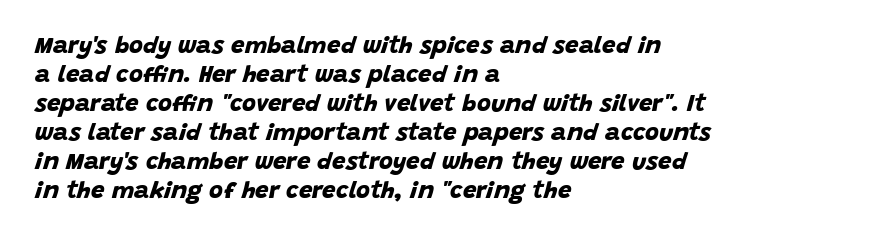
The image shows 24 px bold type; set left-aligned, line spacing 1.21x, normal letter spacing, not underlined.
